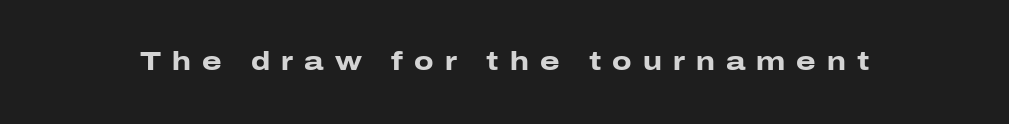
Between one letter and the next there's a generous, obvious gap. The space beneath each line is pristine and unruled. Does the weight exceed regular? Yes, all the way to bold. The letters stand upright; this is a roman face.
